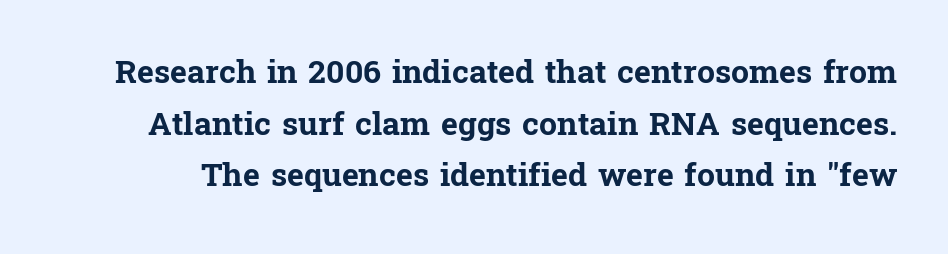
The image shows 32 px bold serif type, upright; set normal line spacing (1.61x), normal letter spacing, not underlined; low stroke contrast and a medium x-height.
